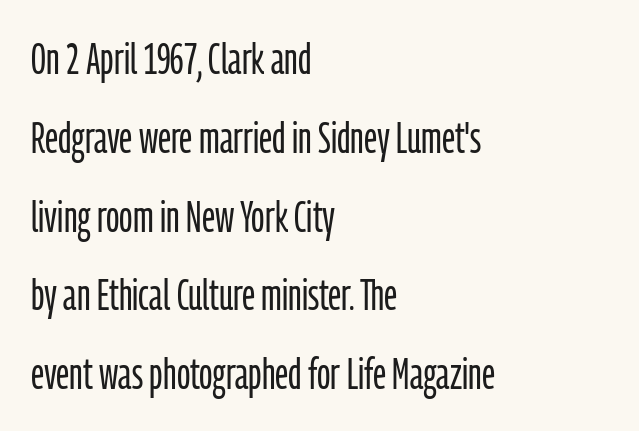
Q: Is the text bold? A: No.
Q: Is the text italic (slanted)? A: No, it is upright.
Q: Is the typeface a serif or a sans-serif typeface? A: Sans-serif.
Q: Is the text underlined? A: No.
Q: How is the paragraph aligned? A: Left-aligned.
Q: Is the spacing between letters normal or unusually wide? A: Normal.
Q: Width (condensed, normal, or wide)? A: Condensed.
Q: Stroke contrast? A: Low.
Q: x-height? A: Medium.
Q: Monospaced? A: No.
